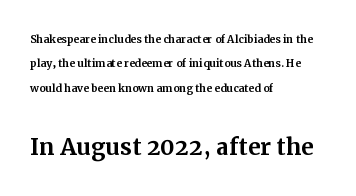
Q: Is the text italic (slanted)? A: No, it is upright.
Q: Is the typeface a serif or a sans-serif typeface? A: Serif.
Q: Is the text underlined? A: No.
Q: How is the paragraph aligned? A: Left-aligned.
Q: Is the spacing between letters normal or unusually wide? A: Normal.
Q: Which block of text is set in a larger size, the first (top) or the second (bottom)? A: The second (bottom) one.
Q: Width (condensed, normal, or wide)? A: Normal.
Q: Stroke contrast? A: Medium.
Q: x-height? A: Medium.
Q: Monospaced? A: No.
